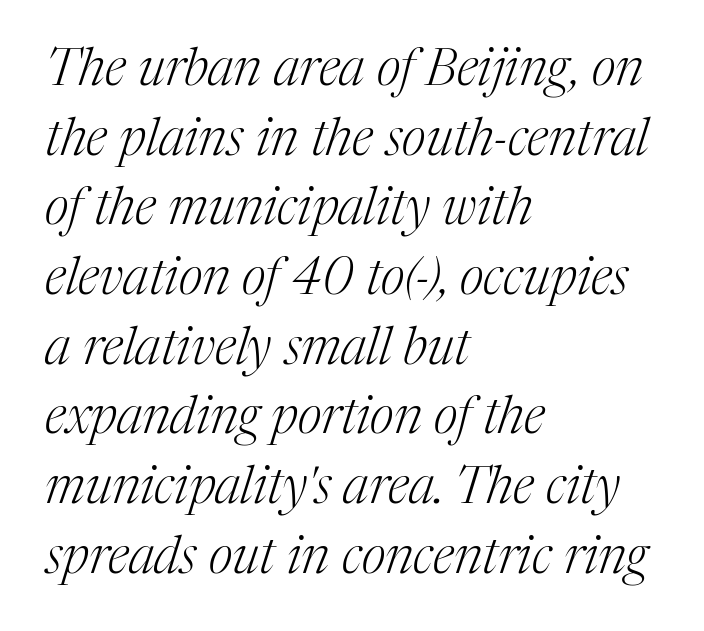
The image shows 52 px light serif type, italic (leaning right); set left-aligned, normal line spacing (1.34x), normal letter spacing, not underlined; medium stroke contrast and a medium x-height.
